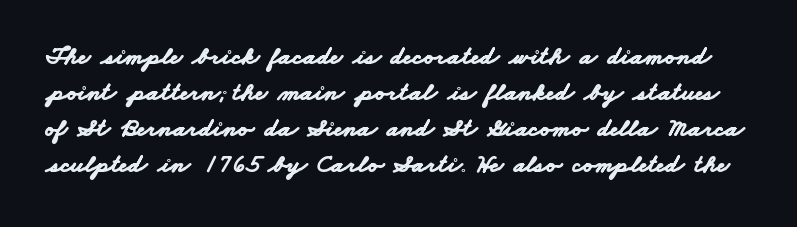
Students, observe: this is what conventionally led text looks like. Just letters on the line, the space beneath them empty. Look at the tracking — it's just the regular setting, nothing added. Heavy, bold letterforms.
